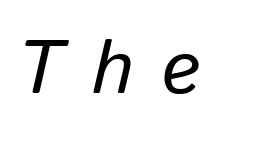
The typography opts for an oblique posture over an upright one. Looks like regular typesetting: each glyph gets only the width it needs. Beneath every word, the page is bare. Between one letter and the next there's a generous, obvious gap.
